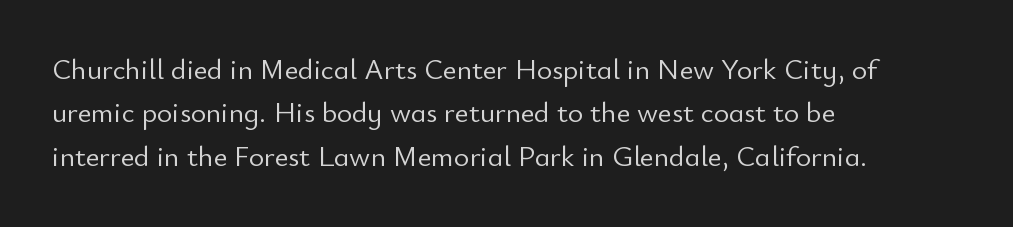
Reading down the column, the eye jumps a familiar distance to each next line. Proportional: the letters do not fall into vertical columns. Each row of text sits above clean, open space. This sample is left-justified, so line endings fall wherever the words run out. The typography opts for an upright posture over an oblique one.
